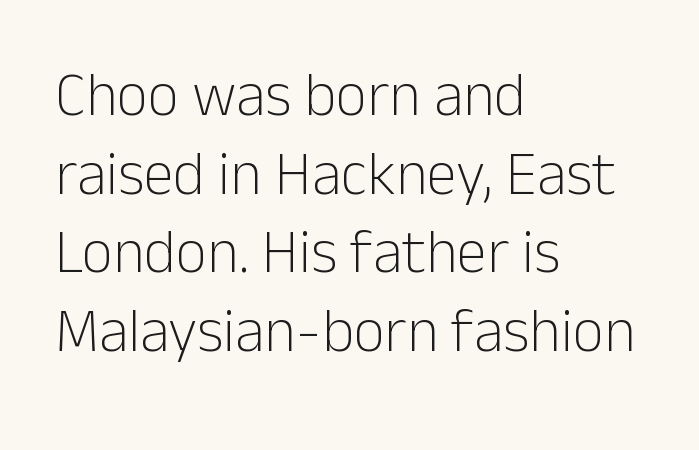
The image shows 61 px light sans-serif type, upright; set left-aligned, normal line spacing (1.29x), normal letter spacing, not underlined; low stroke contrast and a medium x-height.
